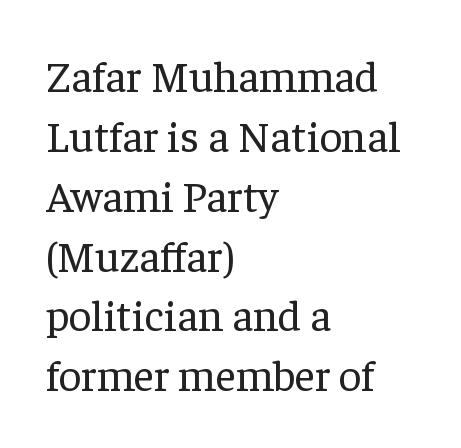
Q: Is the text bold? A: No.
Q: Is the text italic (slanted)? A: No, it is upright.
Q: Is the typeface a serif or a sans-serif typeface? A: Serif.
Q: Is the text underlined? A: No.
Q: How is the paragraph aligned? A: Left-aligned.
Q: Is the spacing between letters normal or unusually wide? A: Normal.
Q: Is the spacing between lines tight, normal or loose? A: Normal.
Q: Width (condensed, normal, or wide)? A: Normal.
Q: Stroke contrast? A: Low.
Q: x-height? A: Medium.
Q: Monospaced? A: No.
